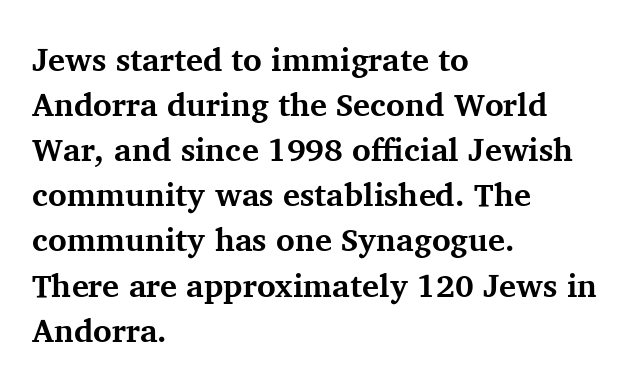
A typesetter would mark this as roman, not italic. Glyph-to-glyph distance matches everyday printed text. This rendering features lettering with no underline. Each letter keeps its own natural width here, so spacing adapts to shape.
